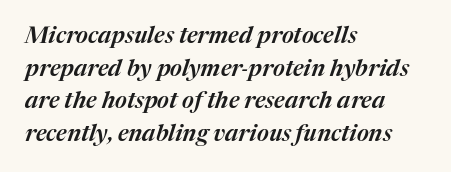
Q: Is the text italic (slanted)? A: Yes, it leans right by about 17 degrees.
Q: Is the text underlined? A: No.
Q: How is the paragraph aligned? A: Left-aligned.
Q: Is the spacing between letters normal or unusually wide? A: Normal.
Q: Is the spacing between lines tight, normal or loose? A: Normal.
